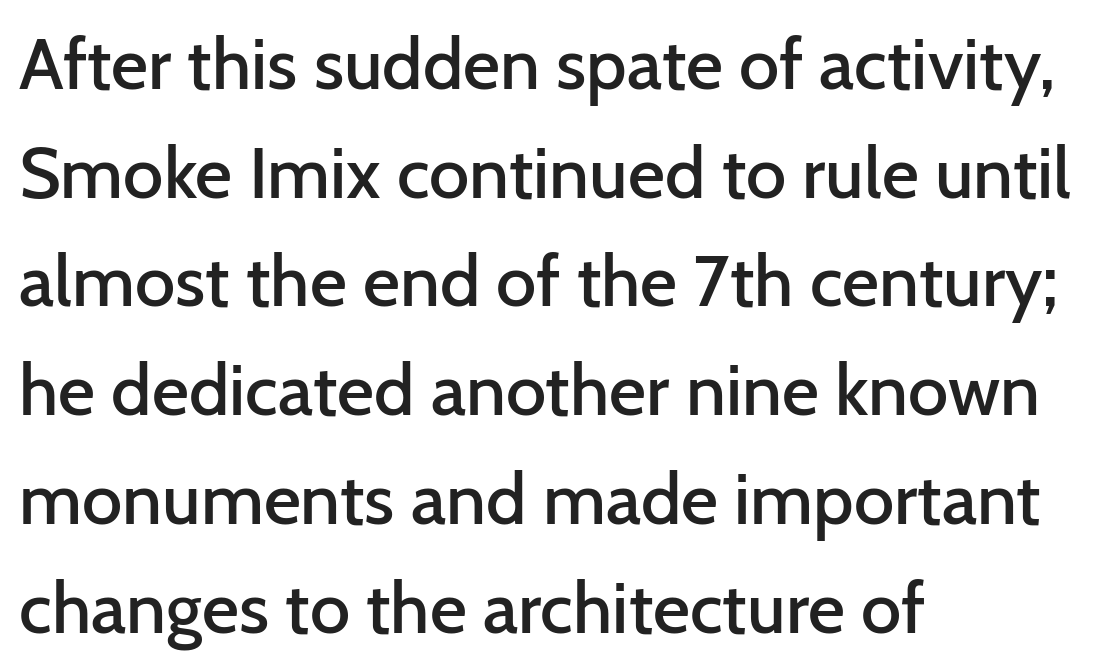
Q: Is the text bold? A: Semi-bold.
Q: Is the text italic (slanted)? A: No, it is upright.
Q: Is the typeface a serif or a sans-serif typeface? A: Sans-serif.
Q: Is the text underlined? A: No.
Q: How is the paragraph aligned? A: Left-aligned.
Q: Is the spacing between letters normal or unusually wide? A: Normal.
Q: Is the spacing between lines tight, normal or loose? A: Normal.
Q: Width (condensed, normal, or wide)? A: Normal.
Q: Stroke contrast? A: Low.
Q: x-height? A: Medium.
Q: Monospaced? A: No.
